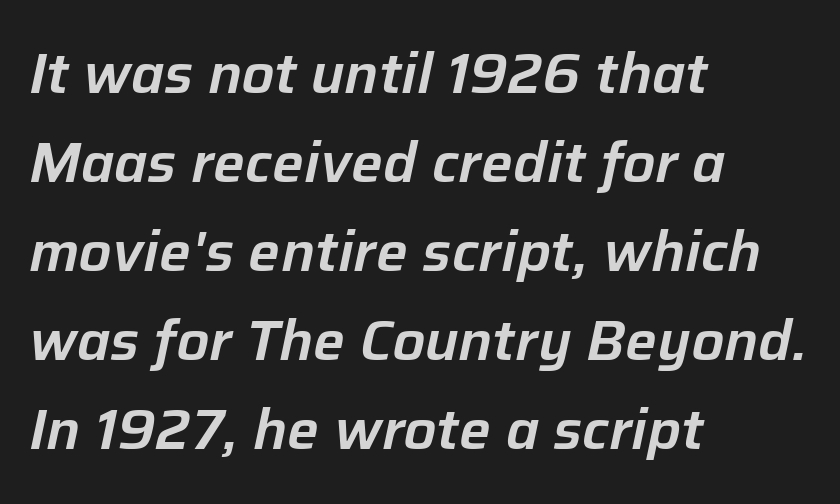
The image shows 56 px text type, italic (leaning right); set left-aligned, normal line spacing (1.59x), normal letter spacing, not underlined; low stroke contrast and a medium x-height.
